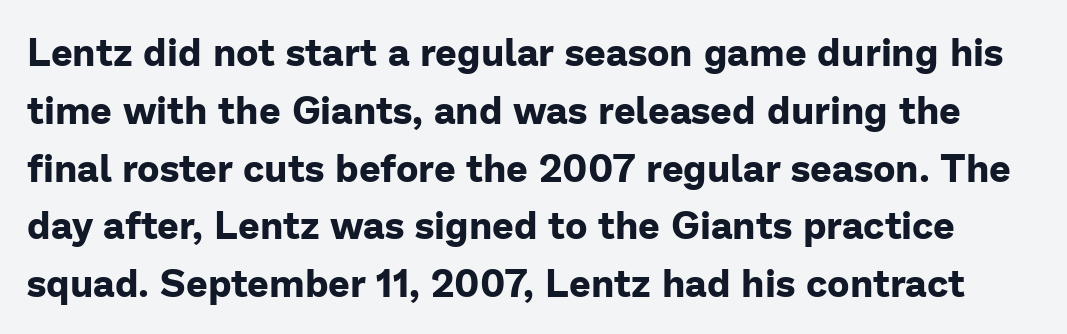
Q: Is the text bold? A: Yes.
Q: Is the text italic (slanted)? A: No, it is upright.
Q: Is the typeface a serif or a sans-serif typeface? A: Sans-serif.
Q: Is the text underlined? A: No.
Q: Is the spacing between letters normal or unusually wide? A: Normal.
Q: Is the spacing between lines tight, normal or loose? A: Normal.
Q: Width (condensed, normal, or wide)? A: Normal.
Q: Stroke contrast? A: Low.
Q: x-height? A: Medium.
Q: Monospaced? A: No.
